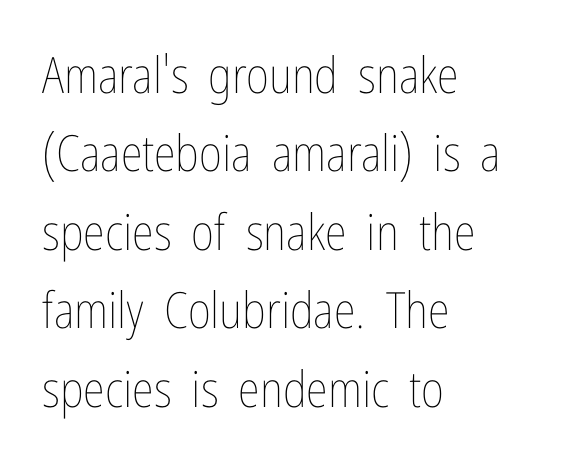
Q: Is the text bold? A: No.
Q: Is the text italic (slanted)? A: No, it is upright.
Q: Is the text underlined? A: No.
Q: How is the paragraph aligned? A: Left-aligned.
Q: Is the spacing between letters normal or unusually wide? A: Normal.
Q: Is the spacing between lines tight, normal or loose? A: Normal.
Q: Width (condensed, normal, or wide)? A: Condensed.
Q: Stroke contrast? A: Low.
Q: x-height? A: Medium.
Q: Monospaced? A: No.
